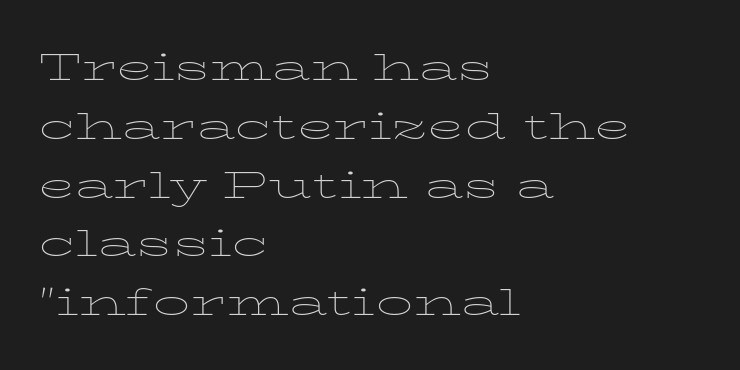
Q: Is the text bold? A: No.
Q: Is the text italic (slanted)? A: No, it is upright.
Q: Is the typeface a serif or a sans-serif typeface? A: Serif.
Q: Is the text underlined? A: No.
Q: How is the paragraph aligned? A: Left-aligned.
Q: Is the spacing between letters normal or unusually wide? A: Normal.
Q: Is the spacing between lines tight, normal or loose? A: Normal.
Q: Width (condensed, normal, or wide)? A: Wide.
Q: Stroke contrast? A: Low.
Q: x-height? A: Medium.
Q: Monospaced? A: No.
